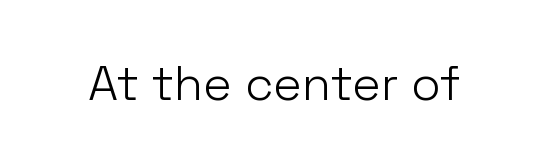
{"serif": "no", "italic": "no", "bold": "no", "weight": "light", "width": "normal", "stroke_contrast": "low", "x_height": "medium", "monospaced": "no", "underline": "no", "letter_spacing": "normal", "letter_spacing_em": 0.0, "glyph_px": 48}
